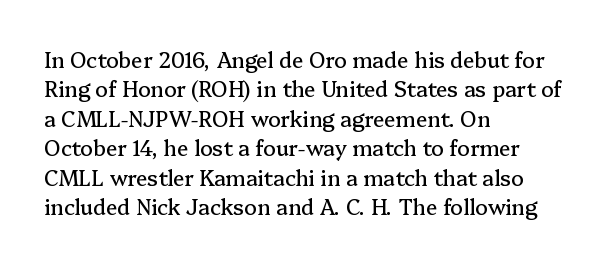
The image shows 21 px text type, upright; set left-aligned, normal line spacing (1.4x), normal letter spacing, not underlined.
